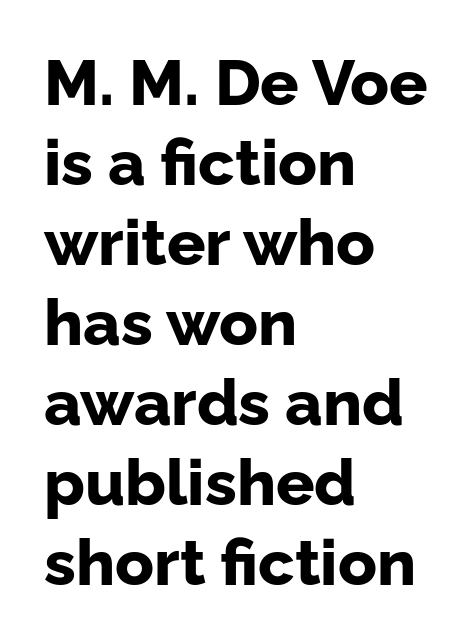
Examine the stroke ends and you'll find no serifs. If you measured baseline to baseline, you'd find a middling distance. Caption: bold face, heavy strokes. The gaps between neighbouring characters are ordinary and unremarkable. Check under the words: just untouched page.
